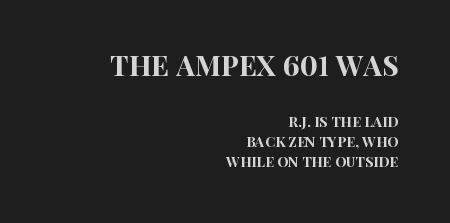
{"serif": "no", "italic": "no", "width": "condensed", "stroke_contrast": "high", "x_height": "large", "monospaced": "no", "underline": "no", "align": "right", "line_spacing": "normal", "line_spacing_ratio": 1.44, "letter_spacing": "normal", "letter_spacing_em": 0.0, "larger_block": "first", "size_ratio": 2.0, "glyph_px": 28}
